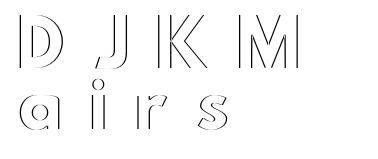
{"italic": "no", "width": "wide", "x_height": "small", "monospaced": "no", "underline": "no", "align": "left", "line_spacing": "tight", "line_spacing_ratio": 0.96, "letter_spacing": "wide", "letter_spacing_em": 0.39, "glyph_px": 64}
